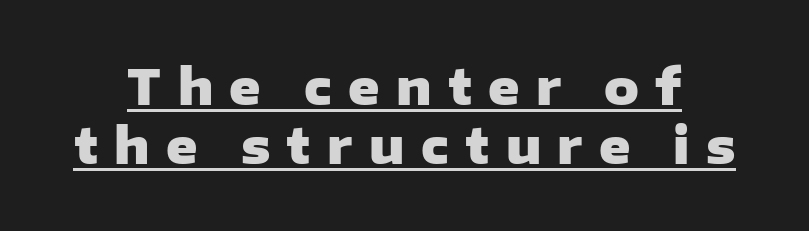
Q: Is the text bold? A: Yes.
Q: Is the text italic (slanted)? A: No, it is upright.
Q: Is the typeface a serif or a sans-serif typeface? A: Sans-serif.
Q: Is the text underlined? A: Yes.
Q: Is the spacing between letters normal or unusually wide? A: Unusually wide.
Q: Width (condensed, normal, or wide)? A: Wide.
Q: Stroke contrast? A: Low.
Q: x-height? A: Medium.
Q: Monospaced? A: No.
